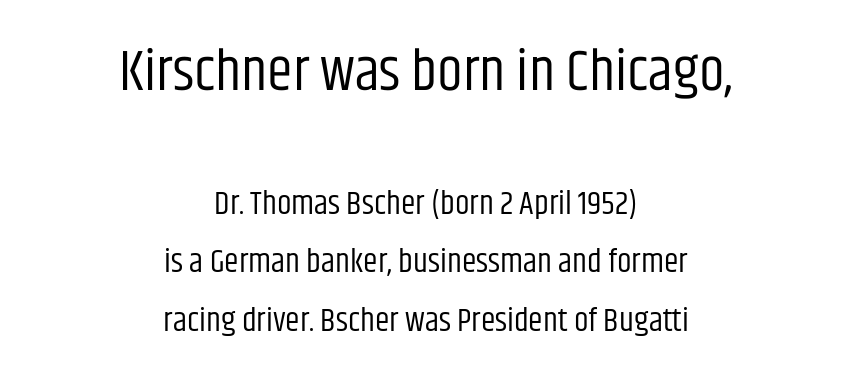
Q: Is the text bold? A: No.
Q: Is the text italic (slanted)? A: No, it is upright.
Q: Is the typeface a serif or a sans-serif typeface? A: Sans-serif.
Q: Is the text underlined? A: No.
Q: How is the paragraph aligned? A: Centered.
Q: Is the spacing between letters normal or unusually wide? A: Normal.
Q: Which block of text is set in a larger size, the first (top) or the second (bottom)? A: The first (top) one.
Q: Width (condensed, normal, or wide)? A: Condensed.
Q: Stroke contrast? A: Low.
Q: x-height? A: Large.
Q: Monospaced? A: No.
